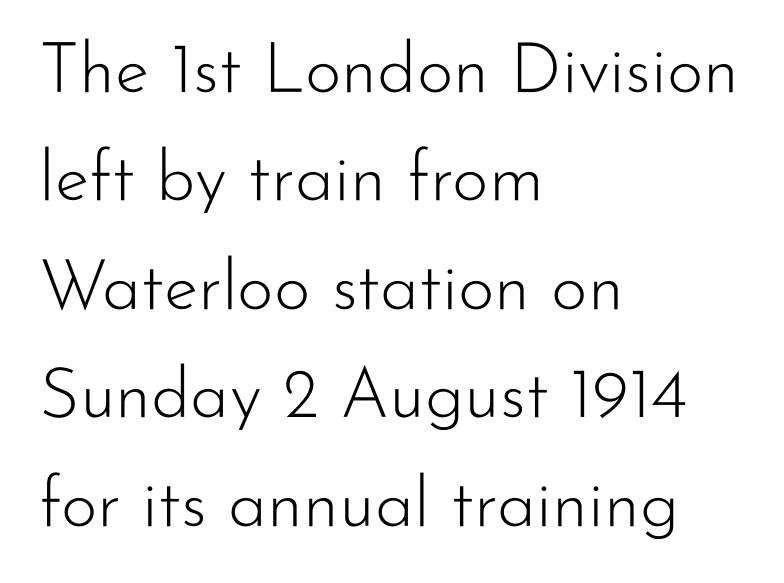
Q: Is the text bold? A: No.
Q: Is the text italic (slanted)? A: No, it is upright.
Q: Is the typeface a serif or a sans-serif typeface? A: Sans-serif.
Q: Is the text underlined? A: No.
Q: How is the paragraph aligned? A: Left-aligned.
Q: Is the spacing between letters normal or unusually wide? A: Normal.
Q: Is the spacing between lines tight, normal or loose? A: Normal.
Q: Width (condensed, normal, or wide)? A: Normal.
Q: Stroke contrast? A: Low.
Q: x-height? A: Small.
Q: Monospaced? A: No.
